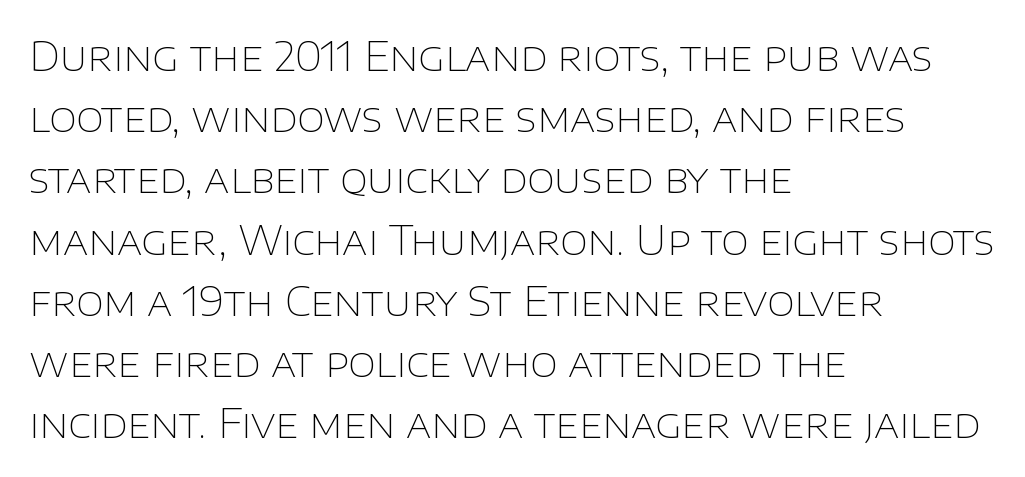
The image shows 40 px thin sans-serif type, upright; set left-aligned, normal line spacing (1.53x), normal letter spacing, not underlined; low stroke contrast and a large x-height.
